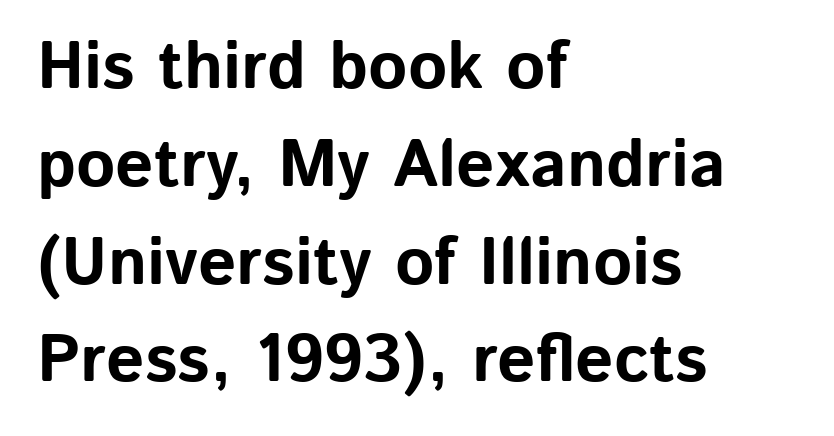
{"serif": "no", "italic": "no", "bold": "yes", "weight": "bold", "width": "normal", "stroke_contrast": "low", "x_height": "medium", "monospaced": "no", "underline": "no", "align": "left", "line_spacing": "normal", "line_spacing_ratio": 1.46, "letter_spacing": "normal", "letter_spacing_em": 0.0, "glyph_px": 67}
